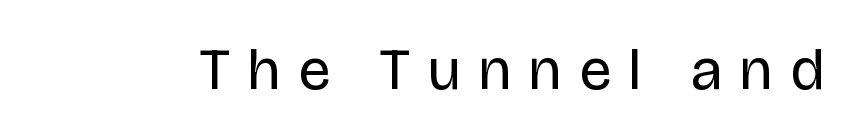
{"serif": "no", "italic": "no", "bold": "no", "weight": "regular", "width": "normal", "stroke_contrast": "low", "x_height": "large", "monospaced": "no", "underline": "no", "letter_spacing": "wide", "letter_spacing_em": 0.31, "glyph_px": 59}
